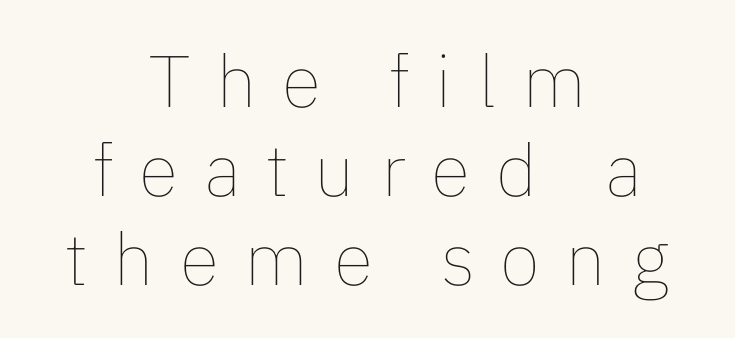
The image shows 73 px thin type, upright; set centered, line spacing 1.22x, unusually wide letter spacing (+0.35 em), not underlined; low stroke contrast and a medium x-height.
